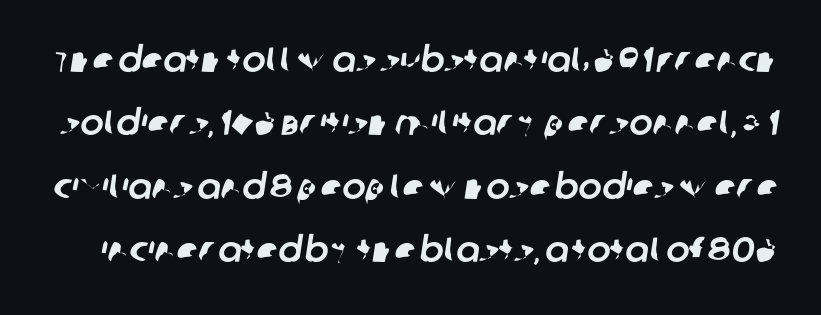
The image shows 35 px sans-serif type; set line spacing 1.81x, normal letter spacing, not underlined; low stroke contrast and a large x-height.
